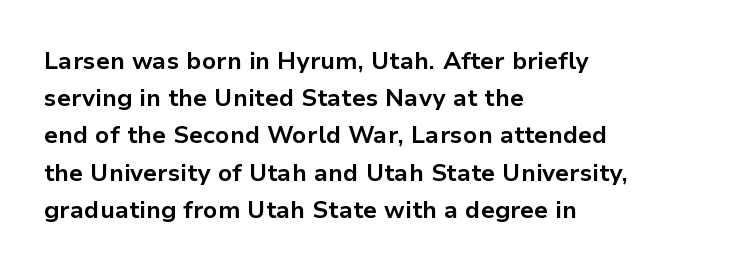
{"italic": "no", "bold": "yes", "underline": "no", "align": "left", "line_spacing": "normal", "line_spacing_ratio": 1.55, "letter_spacing": "normal", "letter_spacing_em": 0.0, "glyph_px": 24}
